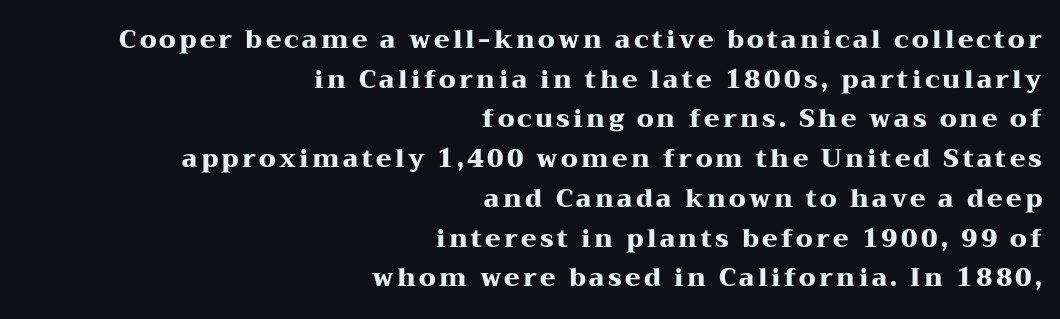
{"italic": "no", "bold": "yes", "underline": "no", "align": "right", "line_spacing": "normal", "line_spacing_ratio": 1.59, "glyph_px": 25}
